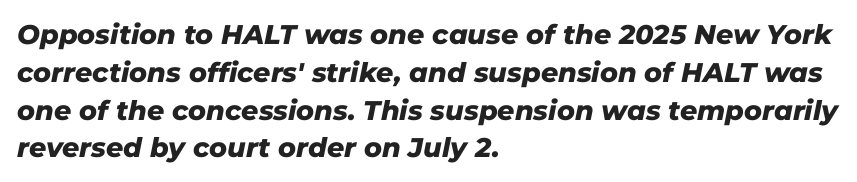
Strokes here are thick enough to call this a true bold. The horizontal fit of the characters is conventional and even. Alignment: flush left. Quick note: underline off. The lines sit at an ordinary, default distance from one another.
